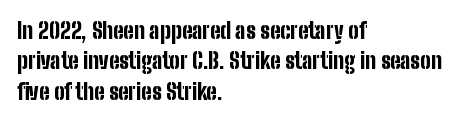
Q: Is the text bold? A: Yes.
Q: Is the text italic (slanted)? A: No, it is upright.
Q: Is the text underlined? A: No.
Q: How is the paragraph aligned? A: Left-aligned.
Q: Is the spacing between letters normal or unusually wide? A: Normal.
Q: Is the spacing between lines tight, normal or loose? A: Normal.
